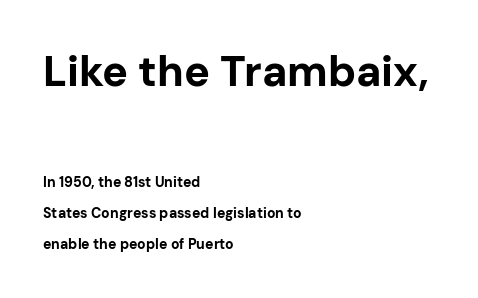
The image shows 43 px bold sans-serif type, upright; set left-aligned, loose line spacing (2.22x), normal letter spacing, not underlined; the first (top) block is 3.07x larger; low stroke contrast and a medium x-height.
